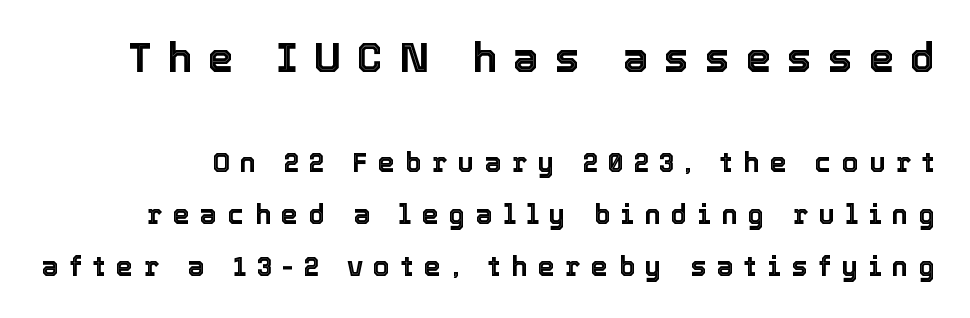
The image shows 41 px text type, upright; set loose line spacing (1.93x), unusually wide letter spacing (+0.39 em), not underlined; the first (top) block is 1.52x larger; a medium x-height.
